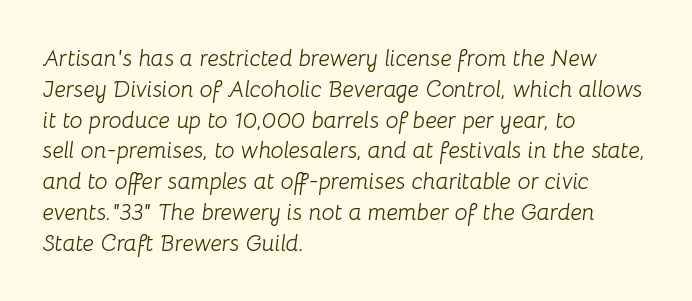
Only glyphs here, with clear space below each row. Compared with typical paragraphs, the rows here are spaced about the same. How are the letters spaced? Ordinarily, with no added tracking. Alignment: flush left. On a weight scale, this lands at 450 or below. An italicized treatment has been applied to the whole sample.
